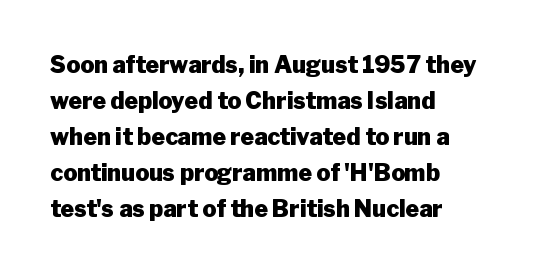
Q: Is the text bold? A: Yes.
Q: Is the text italic (slanted)? A: No, it is upright.
Q: Is the text underlined? A: No.
Q: How is the paragraph aligned? A: Left-aligned.
Q: Is the spacing between letters normal or unusually wide? A: Normal.
Q: Is the spacing between lines tight, normal or loose? A: Normal.
